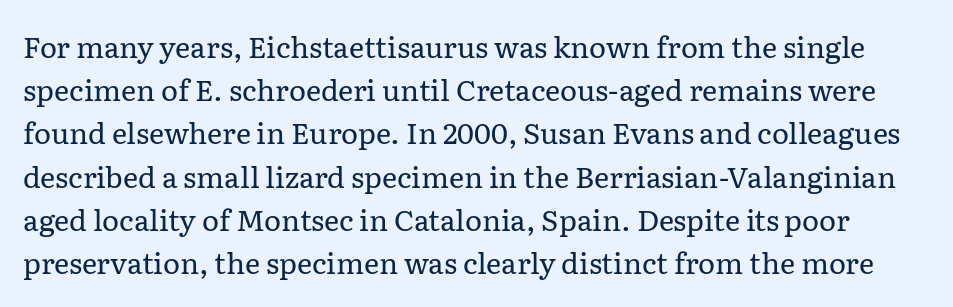
The image shows 29 px regular-weight serif type, upright; set normal line spacing (1.49x), normal letter spacing, not underlined; low stroke contrast and a medium x-height.
